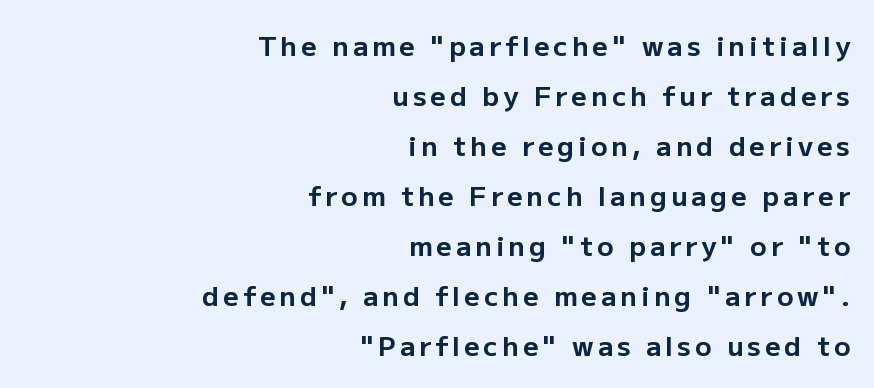
If you drew a line through each stem, it would be perfectly vertical. You'd pick this weight for a headline — it's a proper bold. The compositor pushed each line to the right boundary. The strip under each line holds only bare page.
